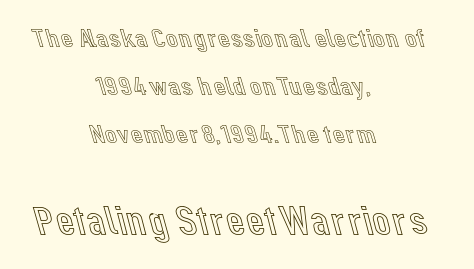
{"width": "normal", "x_height": "medium", "monospaced": "no", "underline": "no", "align": "center", "line_spacing_ratio": 1.77, "letter_spacing": "normal", "letter_spacing_em": 0.0, "larger_block": "second", "size_ratio": 1.52, "glyph_px": 41}
